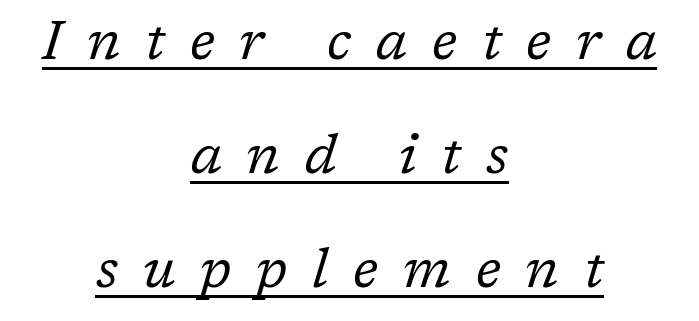
The image shows 54 px regular-weight serif type, italic (leaning right); set centered, loose line spacing (2.11x), unusually wide letter spacing (+0.46 em), underlined; low stroke contrast and a medium x-height.
